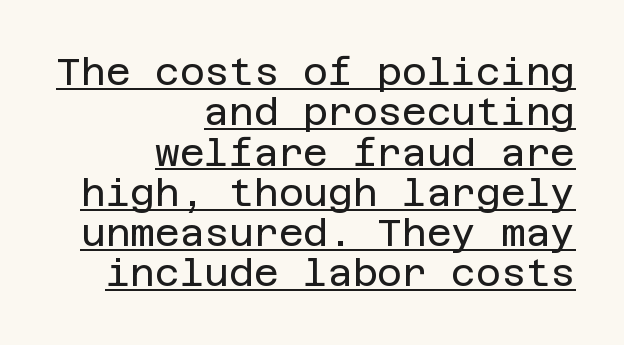
Q: Is the text bold? A: No.
Q: Is the text italic (slanted)? A: No, it is upright.
Q: Is the typeface a serif or a sans-serif typeface? A: Sans-serif.
Q: Is the text underlined? A: Yes.
Q: How is the paragraph aligned? A: Right-aligned.
Q: Is the spacing between letters normal or unusually wide? A: Normal.
Q: Is the spacing between lines tight, normal or loose? A: Tight.
Q: Width (condensed, normal, or wide)? A: Normal.
Q: Stroke contrast? A: Low.
Q: x-height? A: Large.
